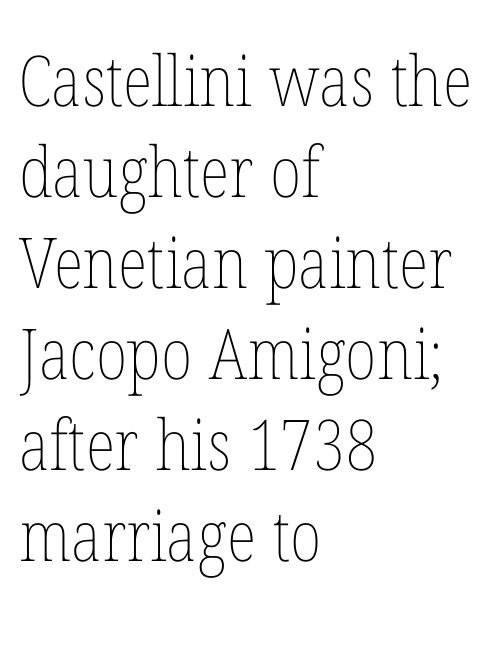
Q: Is the text bold? A: No.
Q: Is the text italic (slanted)? A: No, it is upright.
Q: Is the text underlined? A: No.
Q: How is the paragraph aligned? A: Left-aligned.
Q: Is the spacing between letters normal or unusually wide? A: Normal.
Q: Is the spacing between lines tight, normal or loose? A: Normal.
Q: Width (condensed, normal, or wide)? A: Condensed.
Q: Stroke contrast? A: Low.
Q: x-height? A: Medium.
Q: Monospaced? A: No.
